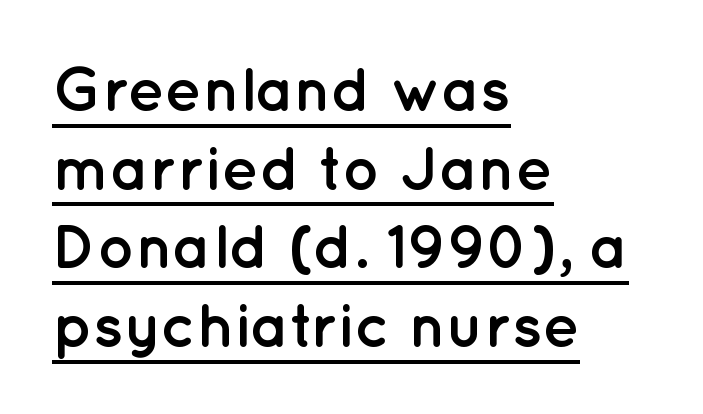
{"serif": "no", "italic": "no", "bold": "yes", "weight": "semibold", "width": "normal", "stroke_contrast": "low", "x_height": "medium", "monospaced": "no", "underline": "yes", "align": "left", "line_spacing": "normal", "line_spacing_ratio": 1.27, "letter_spacing": "normal", "letter_spacing_em": 0.0, "glyph_px": 62}
